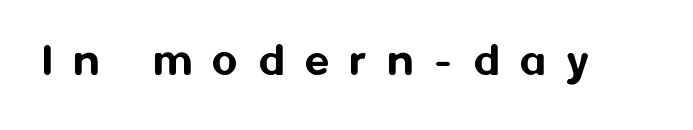
{"serif": "no", "italic": "no", "width": "normal", "stroke_contrast": "medium", "x_height": "medium", "monospaced": "no", "underline": "no", "letter_spacing": "wide", "letter_spacing_em": 0.43, "glyph_px": 49}
